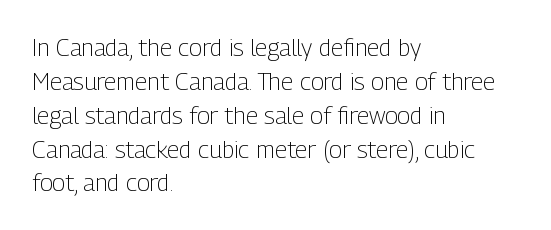
{"italic": "no", "bold": "no", "underline": "no", "align": "left", "line_spacing": "normal", "line_spacing_ratio": 1.41, "letter_spacing": "normal", "letter_spacing_em": 0.0, "glyph_px": 24}
